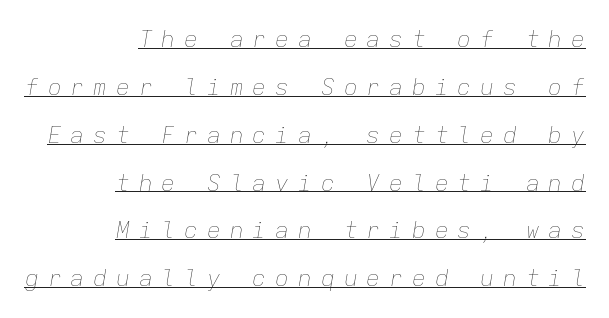
Q: Is the text bold? A: No.
Q: Is the text italic (slanted)? A: Yes, it leans right by about 9 degrees.
Q: Is the text underlined? A: Yes.
Q: How is the paragraph aligned? A: Right-aligned.
Q: Is the spacing between letters normal or unusually wide? A: Unusually wide.
Q: Is the spacing between lines tight, normal or loose? A: Loose.
